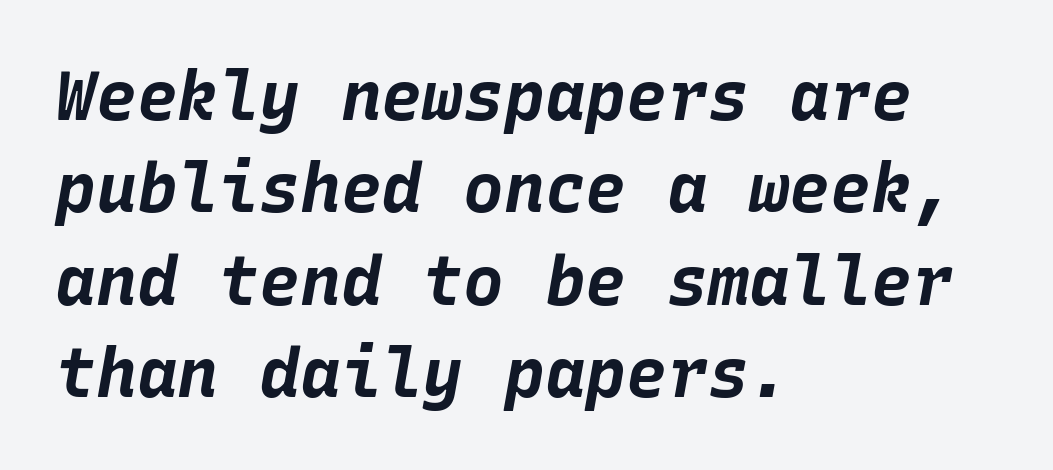
The image shows 68 px bold type, italic (leaning right), monospaced; set left-aligned, normal line spacing (1.36x), normal letter spacing, not underlined; low stroke contrast and a large x-height.
